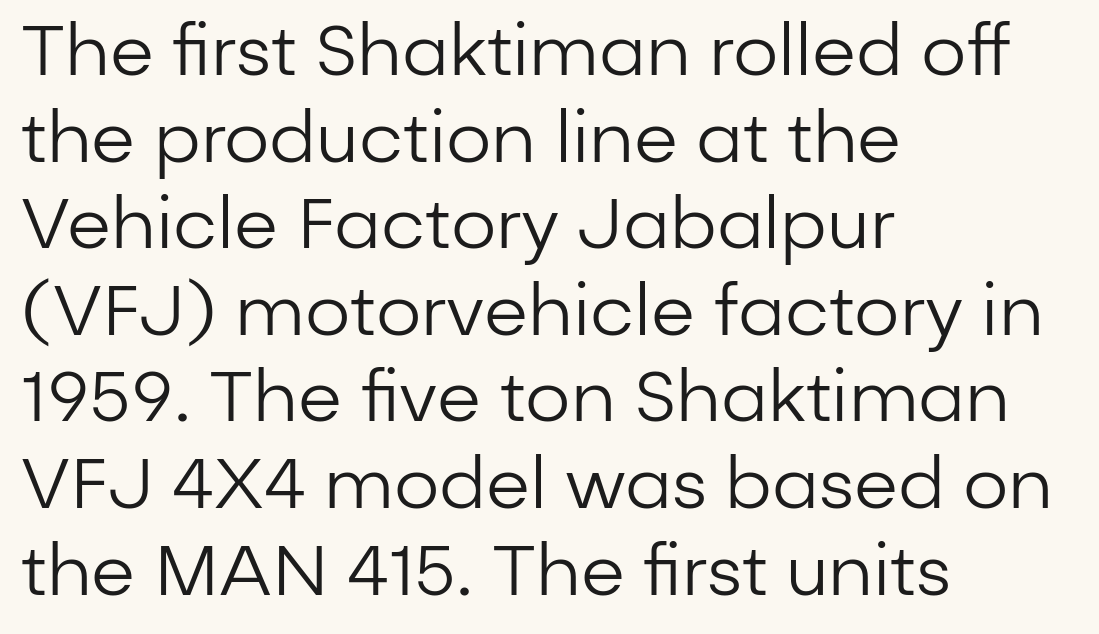
{"serif": "no", "italic": "no", "bold": "no", "weight": "regular", "width": "normal", "stroke_contrast": "low", "x_height": "medium", "monospaced": "no", "underline": "no", "align": "left", "line_spacing_ratio": 1.22, "letter_spacing": "normal", "letter_spacing_em": 0.0, "glyph_px": 71}
